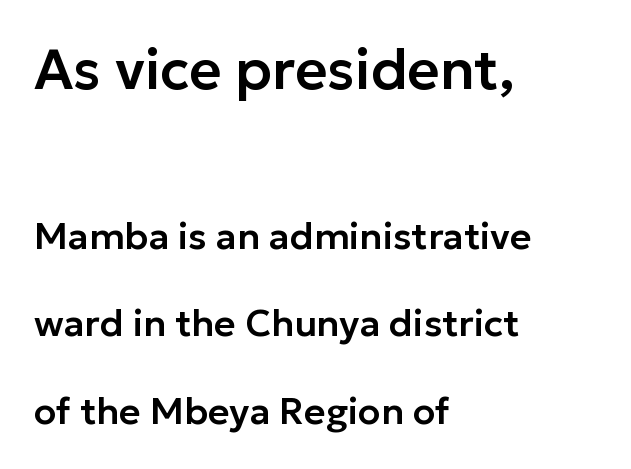
Do the characters align in a grid? No, the font is proportional. The characters display no serif detailing; their extremities are plain. Designer's note — italics off, roman on. The rag falls on the right side of this text block. Here the glyphs are tracked normally, forming tight word shapes. Line spacing here is loose.
